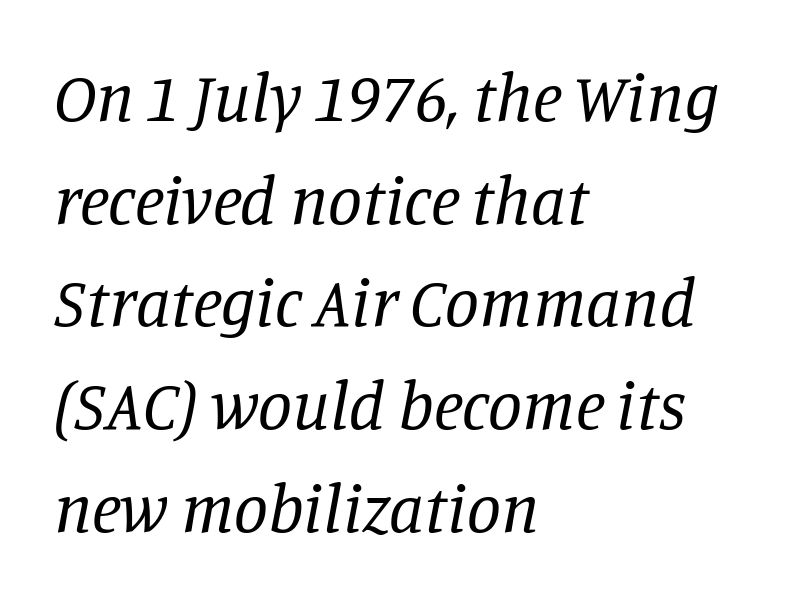
Q: Is the text bold? A: No.
Q: Is the text italic (slanted)? A: Yes, it leans right by about 11 degrees.
Q: Is the typeface a serif or a sans-serif typeface? A: Serif.
Q: Is the text underlined? A: No.
Q: How is the paragraph aligned? A: Left-aligned.
Q: Is the spacing between letters normal or unusually wide? A: Normal.
Q: Is the spacing between lines tight, normal or loose? A: Normal.
Q: Width (condensed, normal, or wide)? A: Normal.
Q: Stroke contrast? A: Low.
Q: x-height? A: Large.
Q: Monospaced? A: No.
